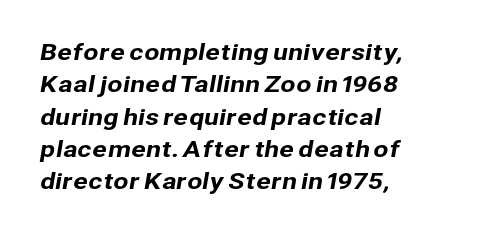
These lines are set flush left with a ragged right edge. Bare-footed words on every line. A typesetter would call this zero additional tracking. Quick note: interline space is typical.
